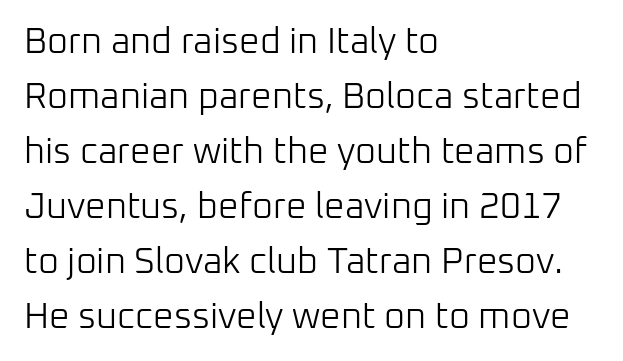
{"serif": "no", "italic": "no", "bold": "no", "weight": "light", "width": "normal", "stroke_contrast": "low", "x_height": "medium", "monospaced": "no", "underline": "no", "align": "left", "line_spacing": "normal", "line_spacing_ratio": 1.53, "letter_spacing": "normal", "letter_spacing_em": 0.0, "glyph_px": 36}
